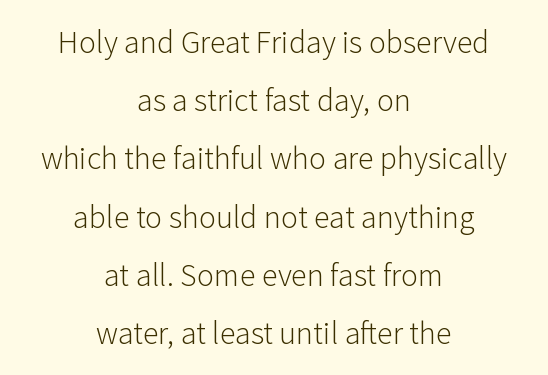
The image shows 32 px light sans-serif type, upright; set centered, line spacing 1.82x, normal letter spacing, not underlined; low stroke contrast and a medium x-height.
